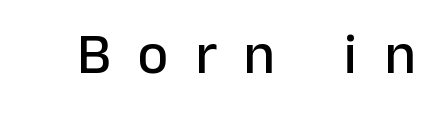
The image shows 58 px sans-serif type, upright; set unusually wide letter spacing (+0.46 em), not underlined; low stroke contrast and a medium x-height.
